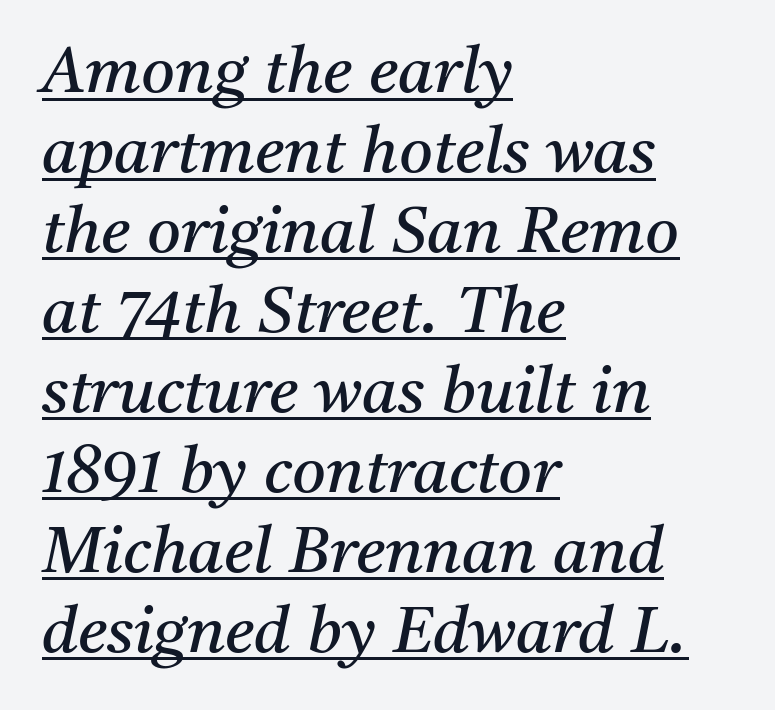
Looks like someone drew a line under every word here. The strokes are not fattened; the text isn't bold. Proportional: the letters do not fall into vertical columns. I'd call this a serif setting — the letters wear small feet. Short note: letters normally spaced. Is the block centered? No — it sits flush against the left margin.
